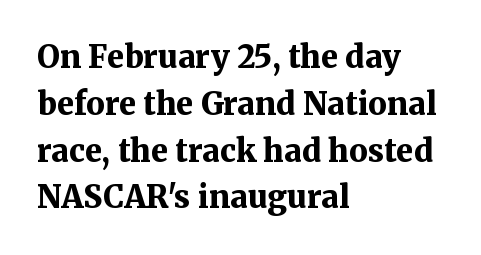
Q: Is the text bold? A: Yes.
Q: Is the text italic (slanted)? A: No, it is upright.
Q: Is the typeface a serif or a sans-serif typeface? A: Serif.
Q: Is the text underlined? A: No.
Q: How is the paragraph aligned? A: Left-aligned.
Q: Is the spacing between letters normal or unusually wide? A: Normal.
Q: Is the spacing between lines tight, normal or loose? A: Normal.
Q: Width (condensed, normal, or wide)? A: Normal.
Q: Stroke contrast? A: Medium.
Q: x-height? A: Medium.
Q: Monospaced? A: No.
